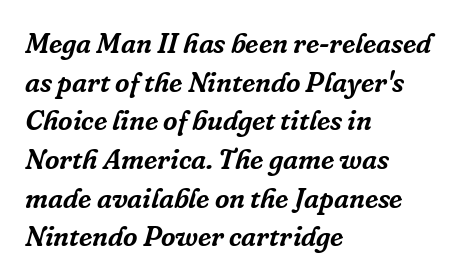
The lines in this sample share a left origin and differ only in where they stop. It's the slanting kind of type. Each word holds together tightly as a unit, with standard inter-letter gaps. The rendering uses natural spacing where letterforms have individual widths.
